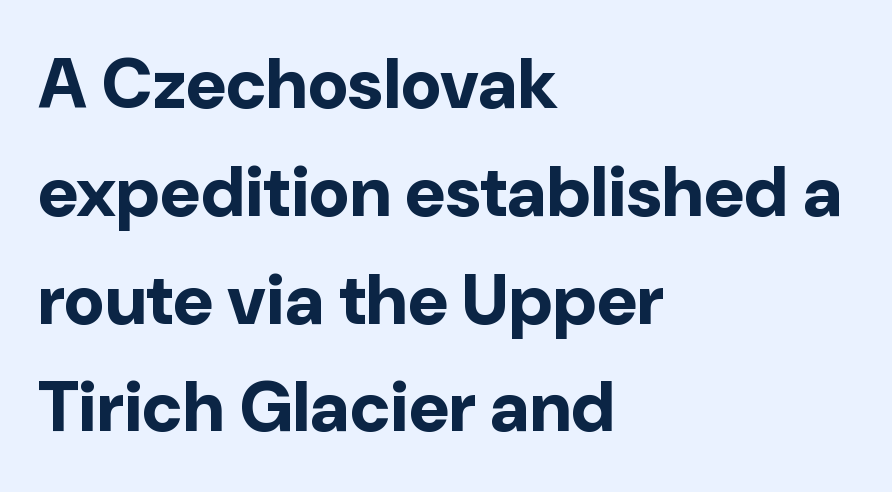
These lines keep a tight, regular rhythm from letter to letter. No feet cap the strokes, marking this as sans-serif type. The rendering uses natural spacing where letterforms have individual widths. Horizontal alignment here is leftward, the default for most running prose.
